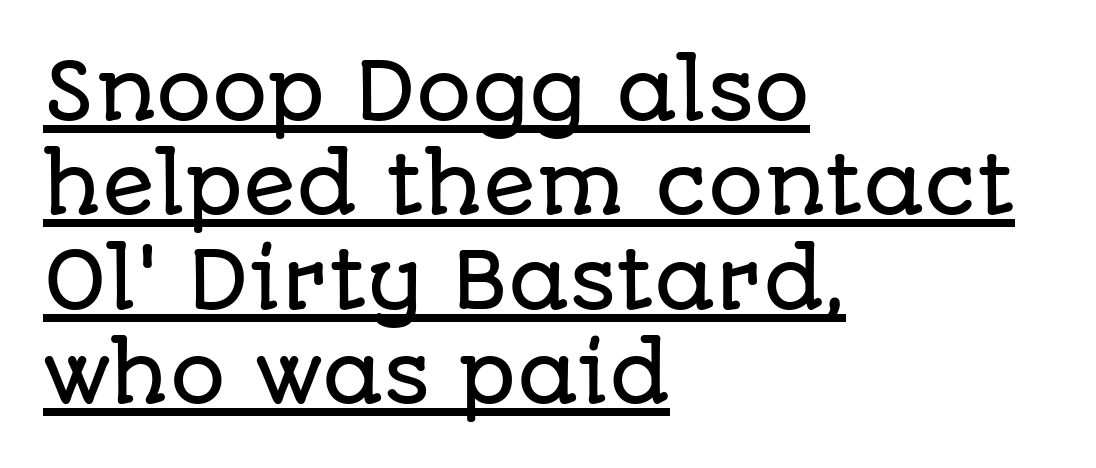
{"serif": "no", "italic": "no", "width": "normal", "stroke_contrast": "low", "x_height": "large", "monospaced": "no", "underline": "yes", "align": "left", "line_spacing_ratio": 1.21, "letter_spacing": "normal", "letter_spacing_em": 0.0, "glyph_px": 78}
